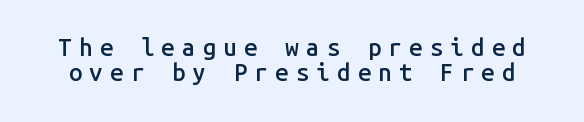
Q: Is the text bold? A: Semi-bold.
Q: Is the text italic (slanted)? A: No, it is upright.
Q: Is the text underlined? A: No.
Q: Is the spacing between letters normal or unusually wide? A: Unusually wide.
Q: Is the spacing between lines tight, normal or loose? A: Tight.
